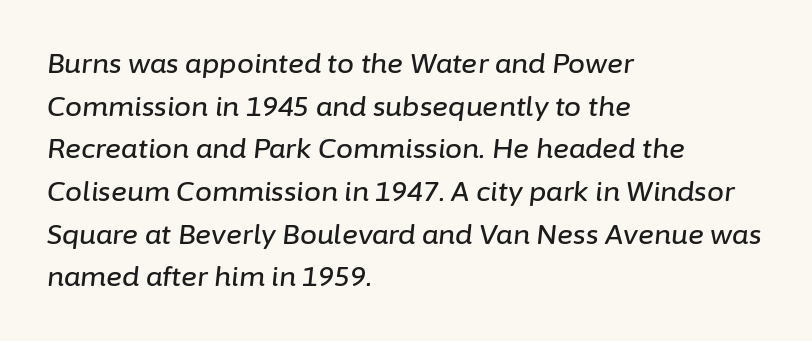
The image shows 27 px text type, italic (leaning right); set left-aligned, normal line spacing (1.58x), normal letter spacing, not underlined.
